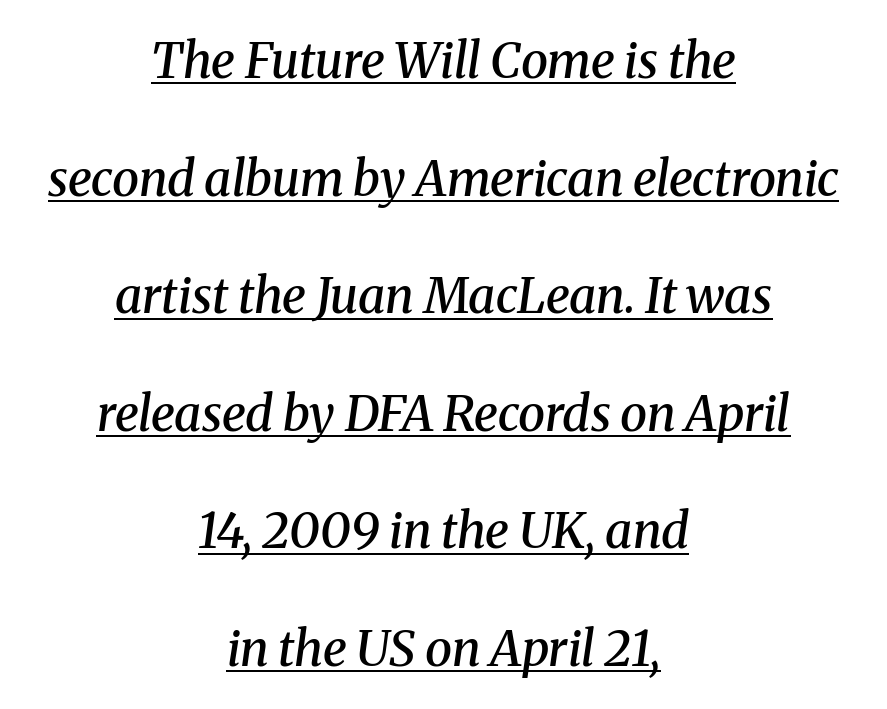
Q: Is the text bold? A: Semi-bold.
Q: Is the text italic (slanted)? A: Yes, it leans right by about 8 degrees.
Q: Is the typeface a serif or a sans-serif typeface? A: Serif.
Q: Is the text underlined? A: Yes.
Q: How is the paragraph aligned? A: Centered.
Q: Is the spacing between letters normal or unusually wide? A: Normal.
Q: Is the spacing between lines tight, normal or loose? A: Loose.
Q: Width (condensed, normal, or wide)? A: Normal.
Q: Stroke contrast? A: Medium.
Q: x-height? A: Medium.
Q: Monospaced? A: No.
